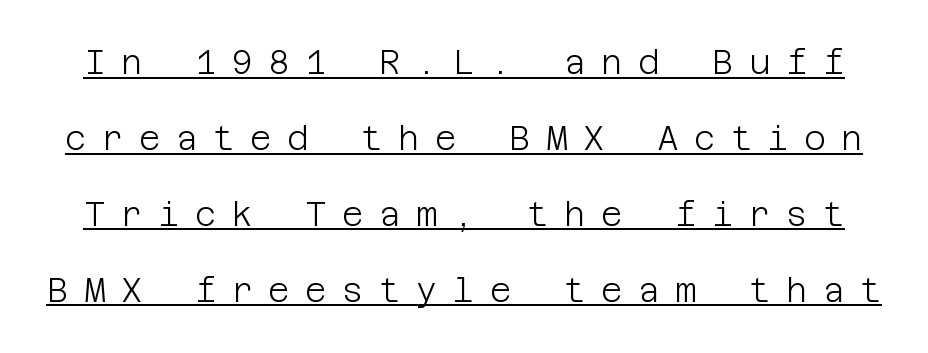
Q: Is the text bold? A: No.
Q: Is the text italic (slanted)? A: No, it is upright.
Q: Is the typeface a serif or a sans-serif typeface? A: Sans-serif.
Q: Is the text underlined? A: Yes.
Q: Is the spacing between letters normal or unusually wide? A: Unusually wide.
Q: Is the spacing between lines tight, normal or loose? A: Loose.
Q: Width (condensed, normal, or wide)? A: Normal.
Q: Stroke contrast? A: Low.
Q: x-height? A: Large.
